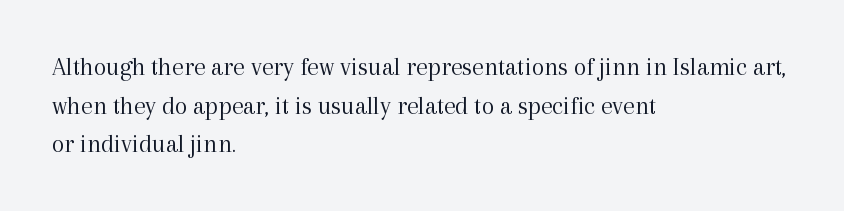
The image shows 26 px text type, upright; set left-aligned, normal line spacing (1.49x), normal letter spacing, not underlined.
